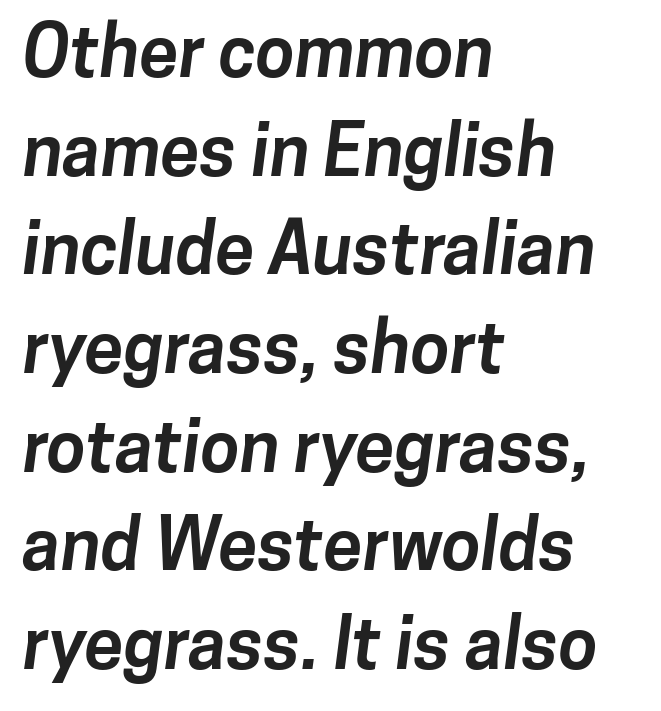
{"serif": "no", "bold": "yes", "weight": "bold", "width": "normal", "stroke_contrast": "low", "x_height": "medium", "monospaced": "no", "underline": "no", "align": "left", "line_spacing": "normal", "line_spacing_ratio": 1.39, "letter_spacing": "normal", "letter_spacing_em": 0.0, "glyph_px": 71}
